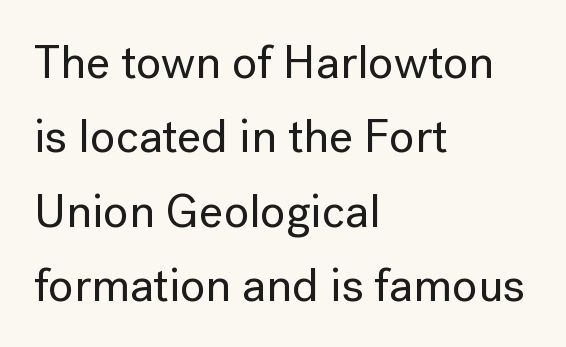
{"serif": "no", "italic": "no", "width": "normal", "stroke_contrast": "low", "x_height": "medium", "monospaced": "no", "underline": "no", "align": "left", "line_spacing": "normal", "line_spacing_ratio": 1.58, "letter_spacing": "normal", "letter_spacing_em": 0.0, "glyph_px": 47}
